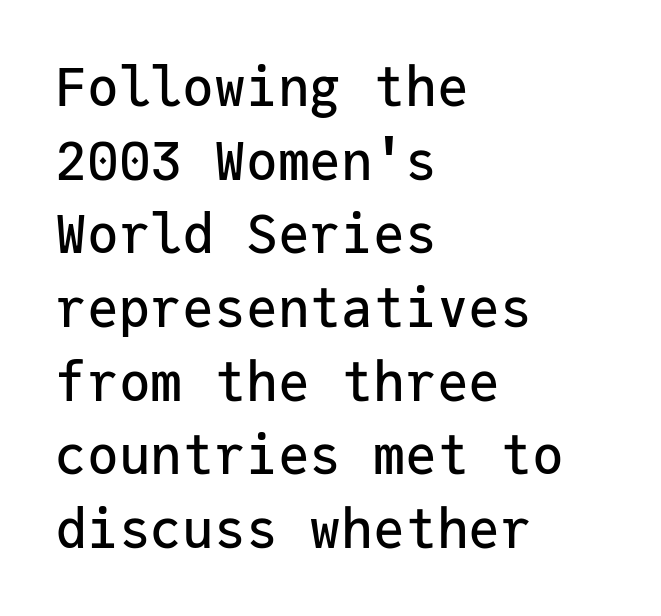
This rendering employs a face without finishing strokes, i.e., a sans-serif. Italic: no, the glyphs are upright roman. The words here are not underlined. Between one letter and the next there's only the usual sliver of space. Here the designer chose a console-style face with uniform glyph widths.
